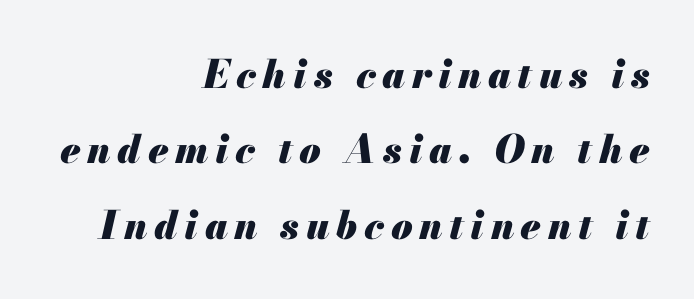
Q: Is the text bold? A: Yes.
Q: Is the text italic (slanted)? A: Yes, it leans right by about 13 degrees.
Q: Is the text underlined? A: No.
Q: How is the paragraph aligned? A: Right-aligned.
Q: Is the spacing between lines tight, normal or loose? A: Loose.
Q: Width (condensed, normal, or wide)? A: Normal.
Q: Stroke contrast? A: Medium.
Q: x-height? A: Small.
Q: Monospaced? A: No.
